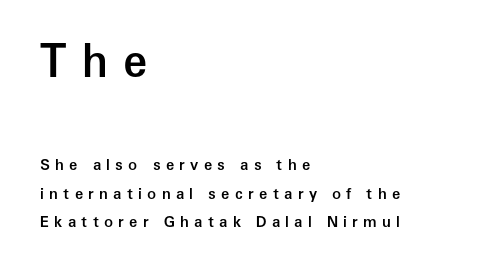
The image shows 44 px semibold sans-serif type, upright; set left-aligned, line spacing 1.89x, unusually wide letter spacing (+0.35 em), not underlined; the first (top) block is 2.93x larger; low stroke contrast and a medium x-height.
